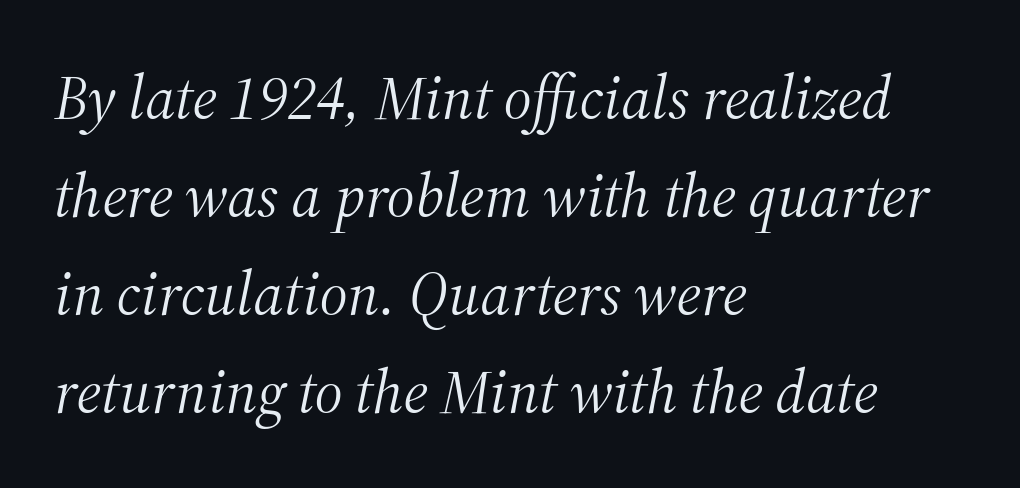
{"serif": "yes", "italic": "yes", "lean": "right", "slant_degrees": 12, "bold": "no", "weight": "light", "width": "normal", "stroke_contrast": "medium", "x_height": "medium", "monospaced": "no", "underline": "no", "align": "left", "line_spacing": "normal", "line_spacing_ratio": 1.58, "letter_spacing": "normal", "letter_spacing_em": 0.0, "glyph_px": 62}
